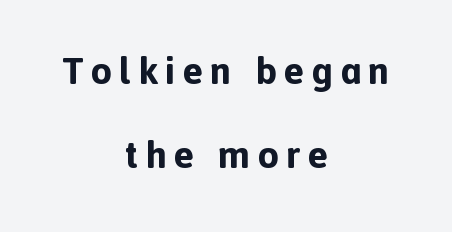
The image shows 38 px bold sans-serif type, upright; set centered, loose line spacing (2.22x), not underlined; a medium x-height.
